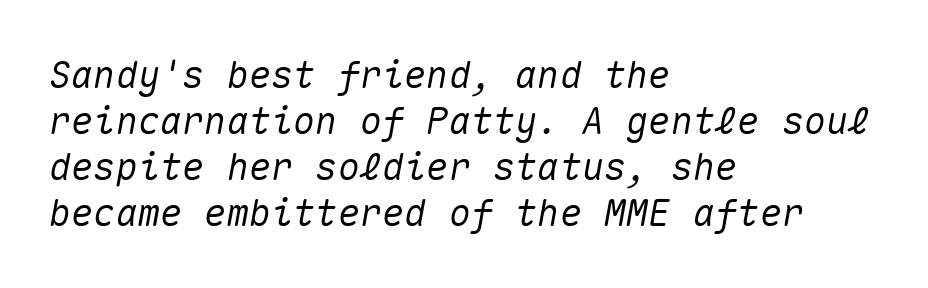
{"italic": "yes", "lean": "right", "slant_degrees": 10, "width": "normal", "stroke_contrast": "medium", "x_height": "medium", "monospaced": "yes", "underline": "no", "align": "left", "line_spacing_ratio": 1.24, "letter_spacing": "normal", "letter_spacing_em": 0.0, "glyph_px": 37}
